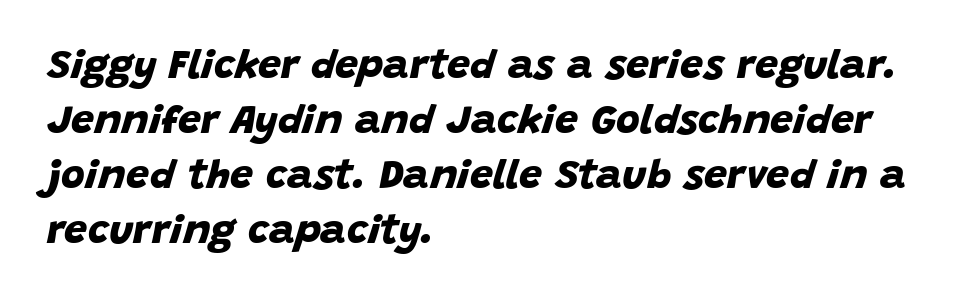
The image shows 41 px bold sans-serif type; set left-aligned, normal line spacing (1.34x), normal letter spacing, not underlined; low stroke contrast and a large x-height.
